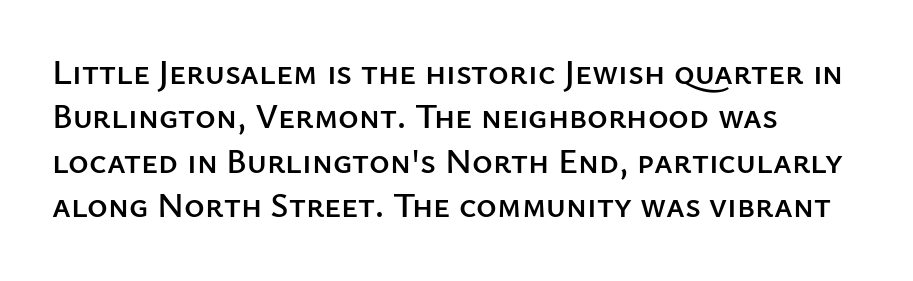
{"serif": "no", "italic": "no", "width": "normal", "stroke_contrast": "low", "x_height": "medium", "monospaced": "no", "underline": "no", "align": "left", "line_spacing": "normal", "line_spacing_ratio": 1.27, "letter_spacing": "normal", "letter_spacing_em": 0.0, "glyph_px": 35}
